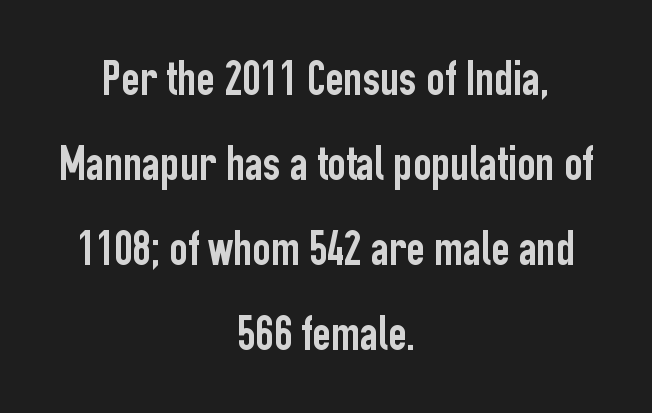
The image shows 50 px condensed sans-serif type, upright; set centered, normal line spacing (1.7x), normal letter spacing, not underlined; low stroke contrast and a medium x-height.
